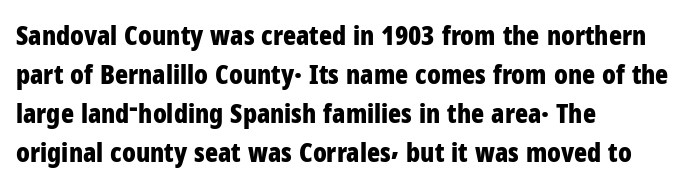
{"italic": "no", "bold": "yes", "underline": "no", "align": "left", "line_spacing": "normal", "line_spacing_ratio": 1.45, "letter_spacing": "normal", "letter_spacing_em": 0.0, "glyph_px": 27}
